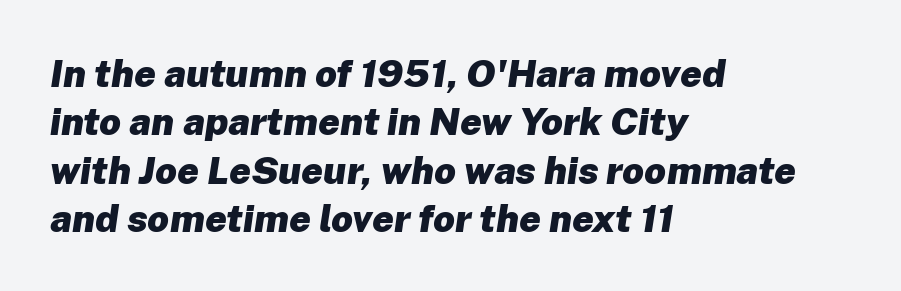
Q: Is the text bold? A: Yes.
Q: Is the text italic (slanted)? A: Yes, it leans right by about 8 degrees.
Q: Is the text underlined? A: No.
Q: How is the paragraph aligned? A: Left-aligned.
Q: Is the spacing between letters normal or unusually wide? A: Normal.
Q: Is the spacing between lines tight, normal or loose? A: Normal.
Q: Width (condensed, normal, or wide)? A: Normal.
Q: Stroke contrast? A: Low.
Q: x-height? A: Medium.
Q: Monospaced? A: No.
